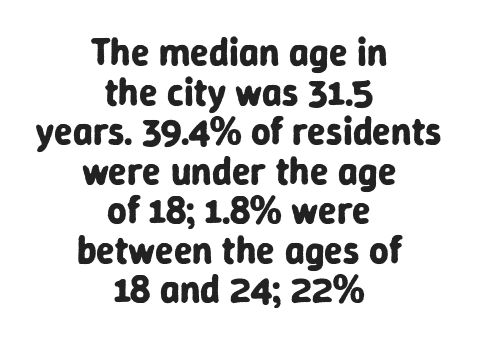
The image shows 38 px bold sans-serif type, upright; set centered, tight line spacing (1.04x), normal letter spacing, not underlined; low stroke contrast and a medium x-height.
